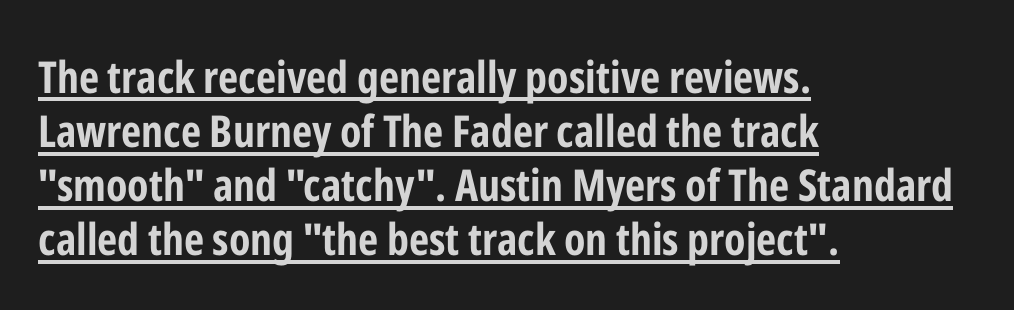
The image shows 44 px bold, condensed sans-serif type, upright; set left-aligned, line spacing 1.23x, normal letter spacing, underlined; low stroke contrast and a medium x-height.
